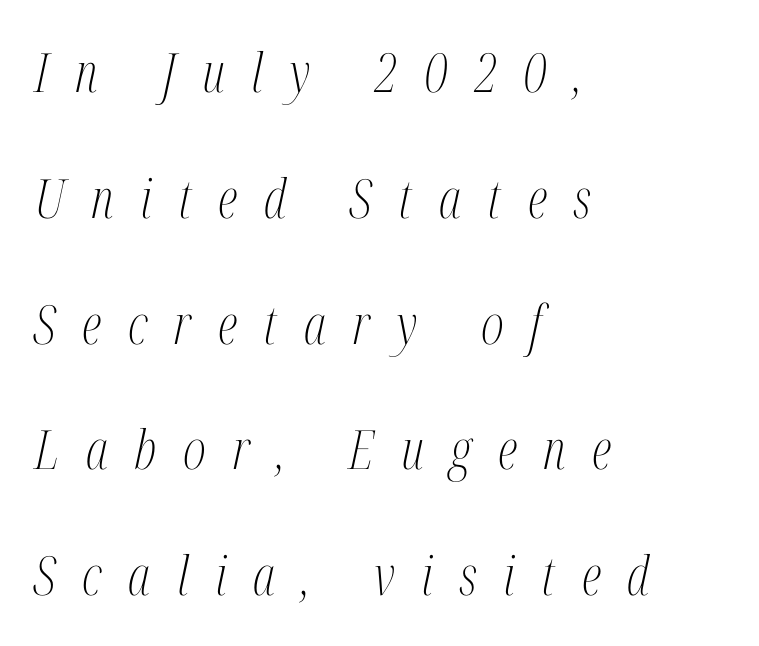
Q: Is the text bold? A: No.
Q: Is the text italic (slanted)? A: Yes, it leans right by about 12 degrees.
Q: Is the typeface a serif or a sans-serif typeface? A: Serif.
Q: Is the text underlined? A: No.
Q: How is the paragraph aligned? A: Left-aligned.
Q: Is the spacing between letters normal or unusually wide? A: Unusually wide.
Q: Is the spacing between lines tight, normal or loose? A: Loose.
Q: Width (condensed, normal, or wide)? A: Condensed.
Q: Stroke contrast? A: Medium.
Q: x-height? A: Medium.
Q: Monospaced? A: No.
